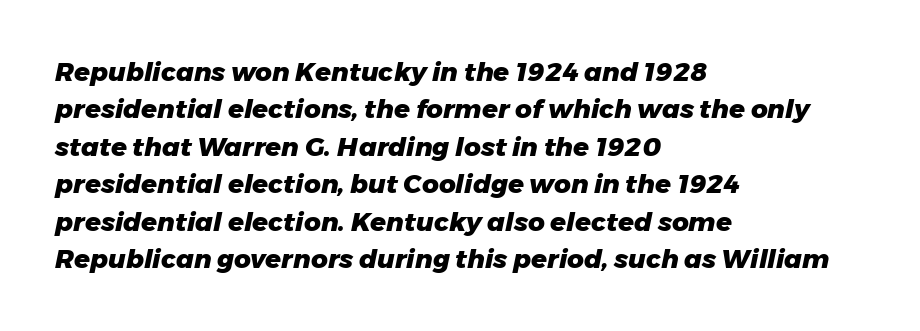
The image shows 26 px bold type, italic (leaning right); set left-aligned, normal line spacing (1.44x), normal letter spacing, not underlined.
